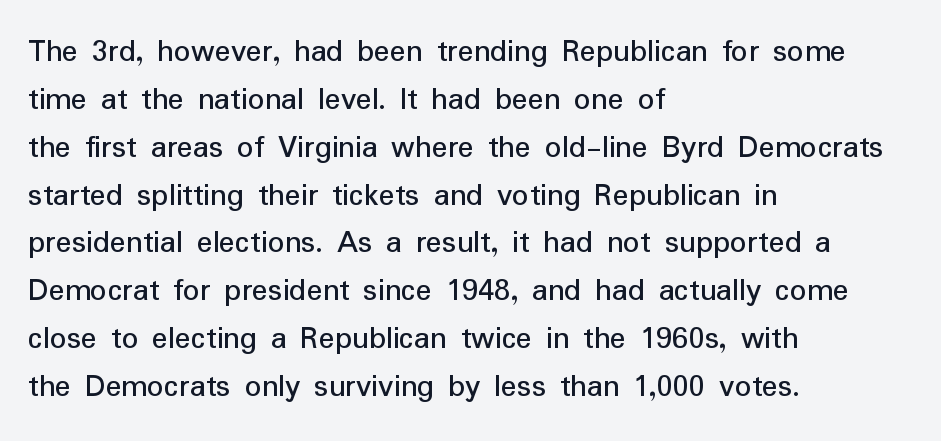
{"serif": "no", "italic": "no", "width": "normal", "stroke_contrast": "low", "x_height": "medium", "monospaced": "no", "underline": "no", "align": "left", "line_spacing": "normal", "line_spacing_ratio": 1.45, "letter_spacing": "normal", "letter_spacing_em": 0.0, "glyph_px": 33}
